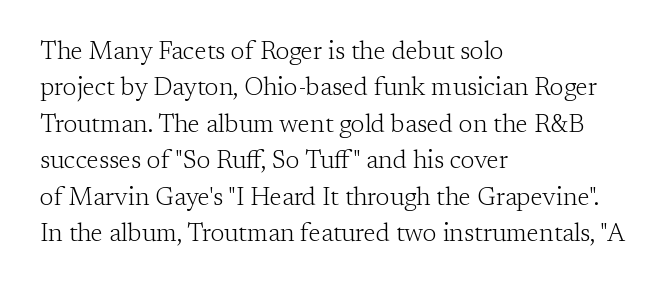
The image shows 25 px text type, upright; set left-aligned, normal line spacing (1.46x), normal letter spacing, not underlined.
